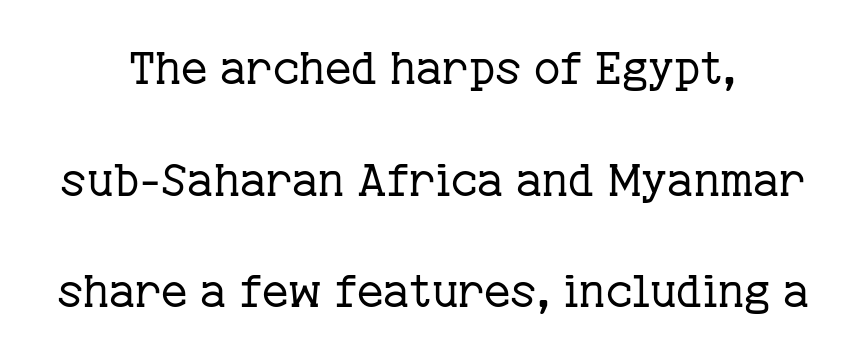
Q: Is the text bold? A: No.
Q: Is the text italic (slanted)? A: No, it is upright.
Q: Is the typeface a serif or a sans-serif typeface? A: Serif.
Q: Is the text underlined? A: No.
Q: How is the paragraph aligned? A: Centered.
Q: Is the spacing between letters normal or unusually wide? A: Normal.
Q: Is the spacing between lines tight, normal or loose? A: Loose.
Q: Width (condensed, normal, or wide)? A: Normal.
Q: Stroke contrast? A: Low.
Q: x-height? A: Medium.
Q: Monospaced? A: No.
